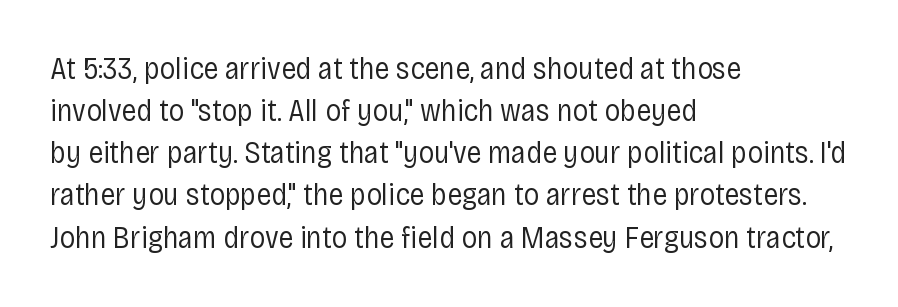
{"serif": "no", "italic": "no", "bold": "no", "weight": "regular", "width": "condensed", "stroke_contrast": "low", "x_height": "large", "monospaced": "no", "underline": "no", "align": "left", "line_spacing": "normal", "line_spacing_ratio": 1.36, "letter_spacing": "normal", "letter_spacing_em": 0.0, "glyph_px": 31}
